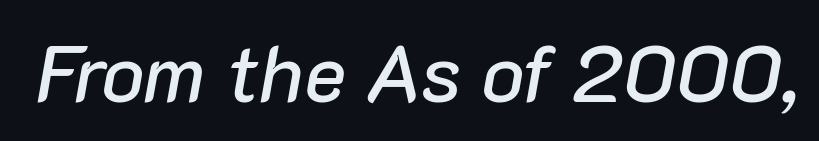
The image shows 80 px text type, italic (leaning right); set normal letter spacing, not underlined; low stroke contrast and a medium x-height.
